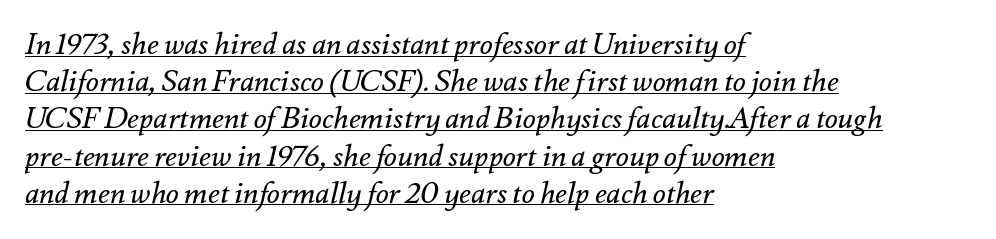
{"italic": "yes", "lean": "right", "slant_degrees": 12, "bold": "no", "weight": "regular", "width": "normal", "stroke_contrast": "medium", "x_height": "small", "monospaced": "no", "underline": "yes", "align": "left", "line_spacing_ratio": 1.24, "letter_spacing": "normal", "letter_spacing_em": 0.0, "glyph_px": 30}
